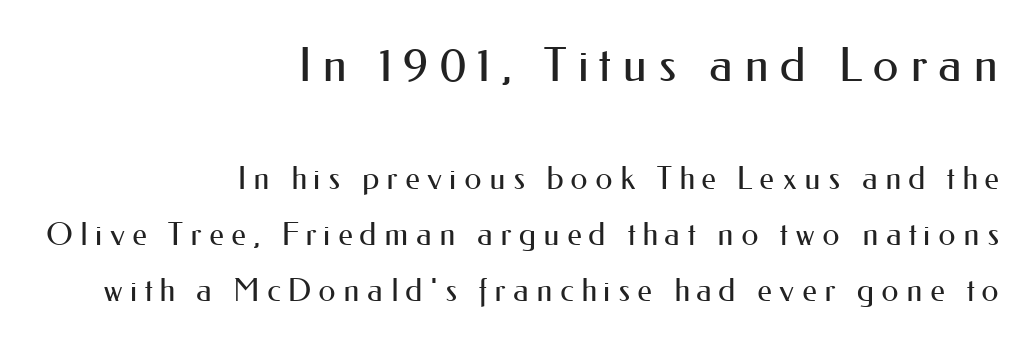
{"serif": "no", "italic": "no", "bold": "no", "weight": "regular", "width": "normal", "stroke_contrast": "medium", "x_height": "small", "monospaced": "no", "underline": "no", "align": "right", "line_spacing_ratio": 1.81, "letter_spacing": "wide", "letter_spacing_em": 0.23, "larger_block": "first", "size_ratio": 1.52, "glyph_px": 47}
